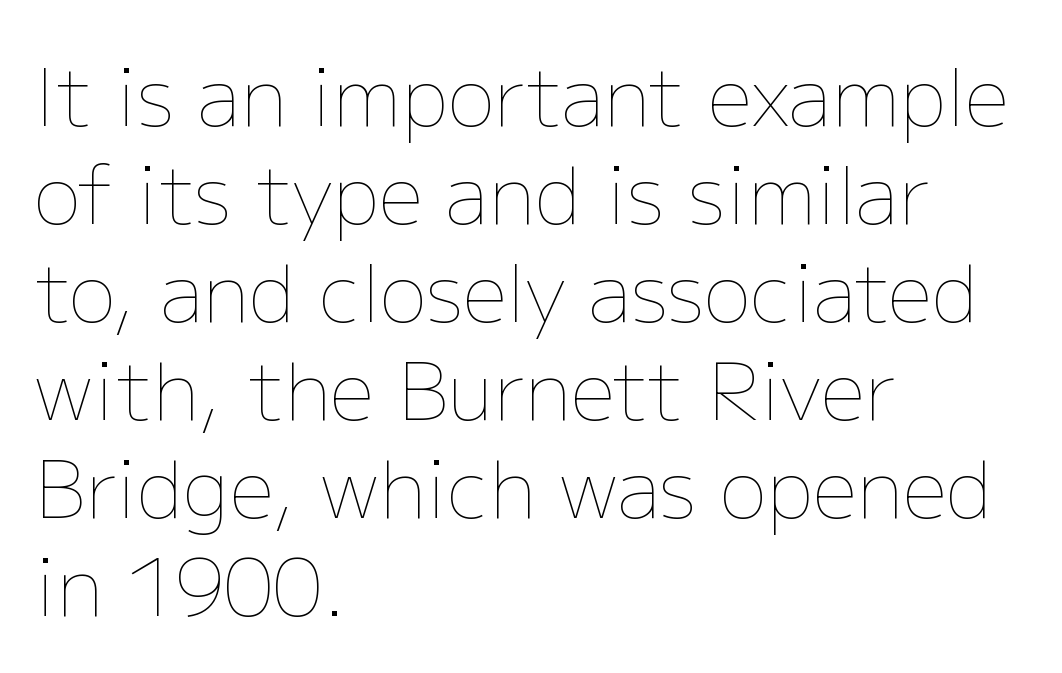
{"italic": "no", "bold": "no", "weight": "thin", "width": "normal", "stroke_contrast": "low", "x_height": "medium", "monospaced": "no", "underline": "no", "align": "left", "line_spacing_ratio": 1.24, "letter_spacing": "normal", "letter_spacing_em": 0.0, "glyph_px": 79}
